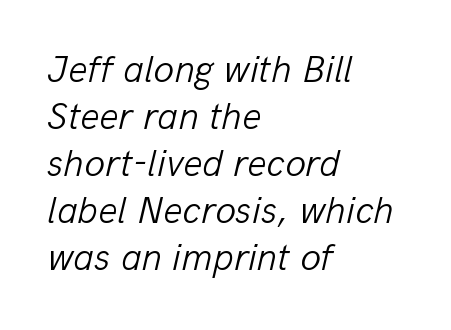
{"italic": "yes", "lean": "right", "slant_degrees": 13, "bold": "no", "weight": "light", "width": "normal", "stroke_contrast": "low", "x_height": "medium", "monospaced": "no", "underline": "no", "align": "left", "line_spacing_ratio": 1.24, "letter_spacing": "normal", "letter_spacing_em": 0.0, "glyph_px": 38}
